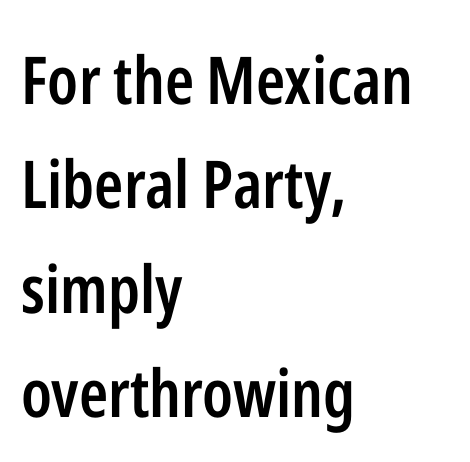
The image shows 66 px semibold, condensed sans-serif type, upright; set left-aligned, normal line spacing (1.58x), normal letter spacing, not underlined; low stroke contrast and a medium x-height.
